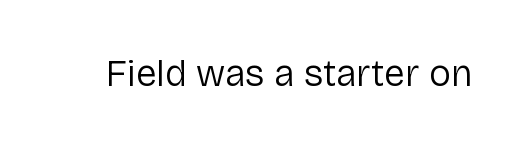
{"serif": "no", "italic": "no", "bold": "no", "weight": "regular", "width": "normal", "stroke_contrast": "low", "x_height": "medium", "monospaced": "no", "underline": "no", "letter_spacing": "normal", "letter_spacing_em": 0.0, "glyph_px": 37}
